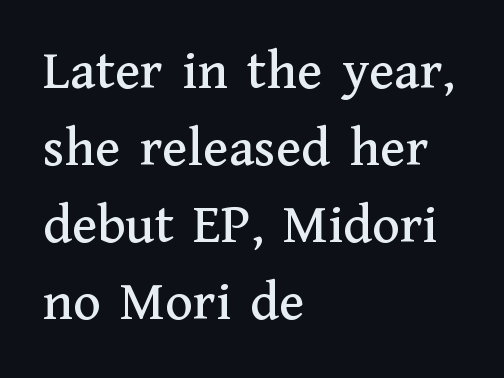
Words float on clear page, feet unadorned. No extra tracking has been applied to these lines. Yep, those are serifs on the letters. You can tell it's not italic because the verticals are truly vertical. Think of a printed novel: that variable character pitch is what you see here. The typesetter chose a ragged-right arrangement here.
